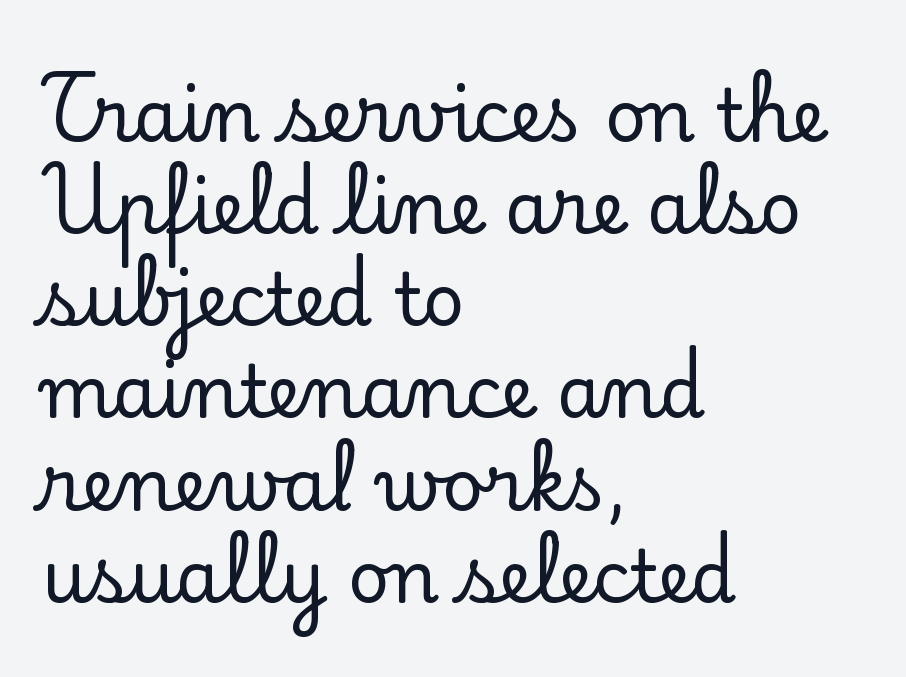
{"serif": "yes", "italic": "no", "width": "normal", "stroke_contrast": "low", "x_height": "small", "monospaced": "no", "underline": "no", "align": "left", "line_spacing": "normal", "line_spacing_ratio": 1.28, "letter_spacing": "normal", "letter_spacing_em": 0.0, "glyph_px": 72}
